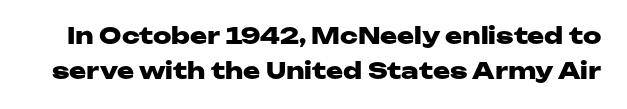
The image shows 23 px bold type, upright; set normal line spacing (1.51x), normal letter spacing, not underlined.
